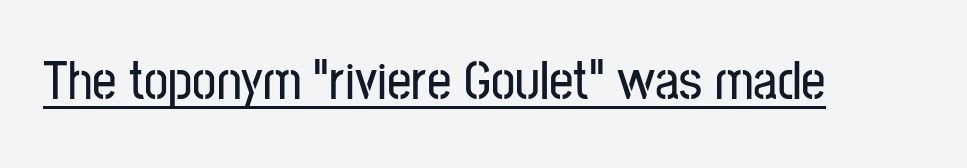
The image shows 54 px condensed sans-serif type, upright; set normal letter spacing, underlined; low stroke contrast and a medium x-height.
